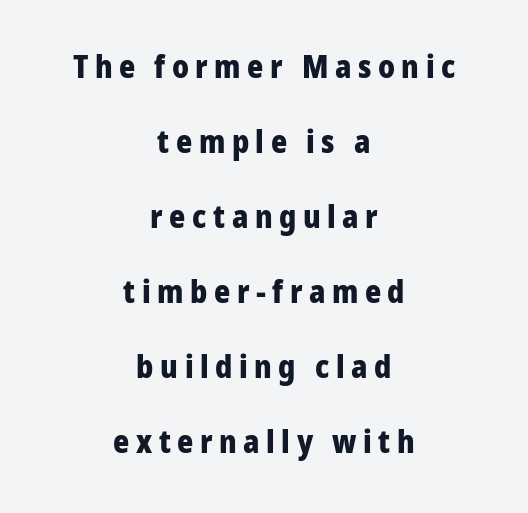
Q: Is the text bold? A: Yes.
Q: Is the text italic (slanted)? A: No, it is upright.
Q: Is the typeface a serif or a sans-serif typeface? A: Sans-serif.
Q: Is the text underlined? A: No.
Q: How is the paragraph aligned? A: Centered.
Q: Is the spacing between letters normal or unusually wide? A: Unusually wide.
Q: Is the spacing between lines tight, normal or loose? A: Loose.
Q: Width (condensed, normal, or wide)? A: Normal.
Q: Stroke contrast? A: Low.
Q: x-height? A: Medium.
Q: Monospaced? A: No.
